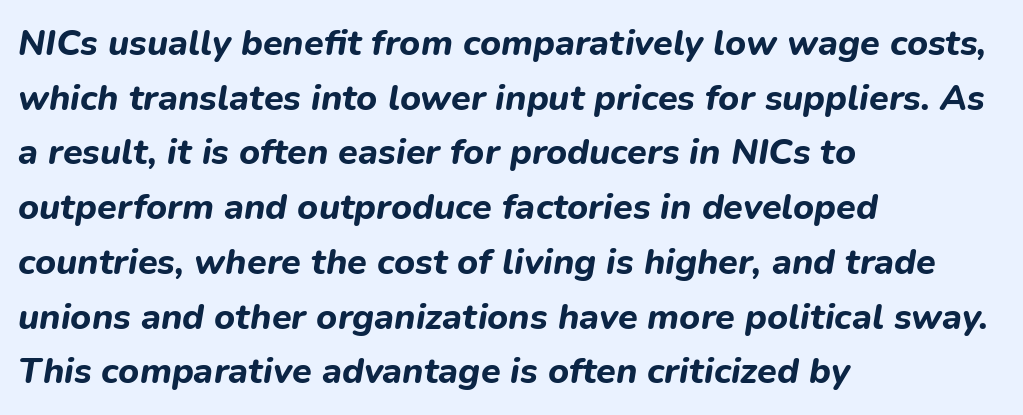
{"italic": "yes", "lean": "right", "slant_degrees": 9, "bold": "yes", "weight": "bold", "width": "normal", "stroke_contrast": "low", "x_height": "medium", "monospaced": "no", "underline": "no", "align": "left", "line_spacing": "normal", "line_spacing_ratio": 1.52, "letter_spacing": "normal", "letter_spacing_em": 0.0, "glyph_px": 36}
